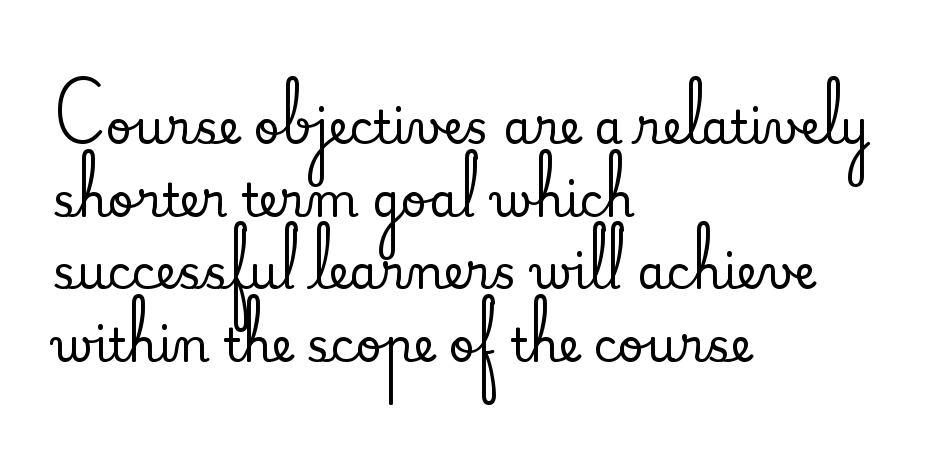
Q: Is the text italic (slanted)? A: No, it is upright.
Q: Is the typeface a serif or a sans-serif typeface? A: Serif.
Q: Is the text underlined? A: No.
Q: How is the paragraph aligned? A: Left-aligned.
Q: Is the spacing between letters normal or unusually wide? A: Normal.
Q: Is the spacing between lines tight, normal or loose? A: Normal.
Q: Width (condensed, normal, or wide)? A: Normal.
Q: Stroke contrast? A: Medium.
Q: x-height? A: Small.
Q: Monospaced? A: No.
